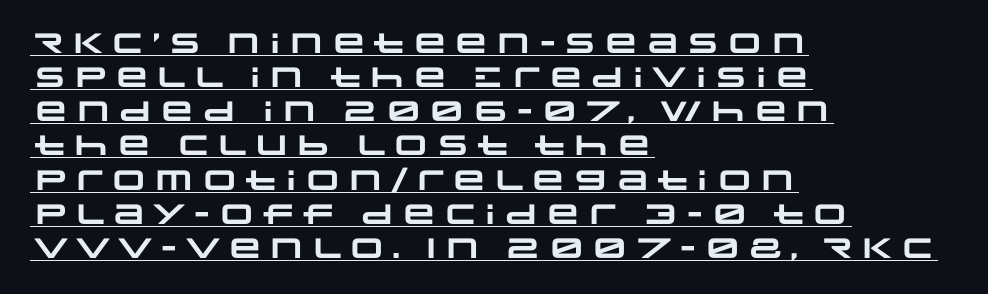
The image shows 28 px heavy, wide sans-serif type; set left-aligned, line spacing 1.22x, normal letter spacing, underlined; low stroke contrast and a large x-height.
